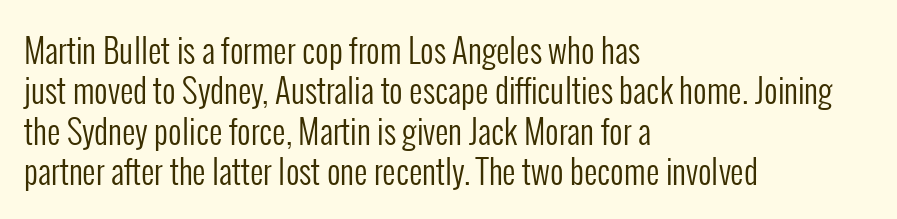
Nothing heavy about these letters — not bold at all. Notice how the stems are strictly vertical — no italics here. Font category for this specimen: sans-serif. A student would call this left alignment; a typographer would say flush left, rag right.
